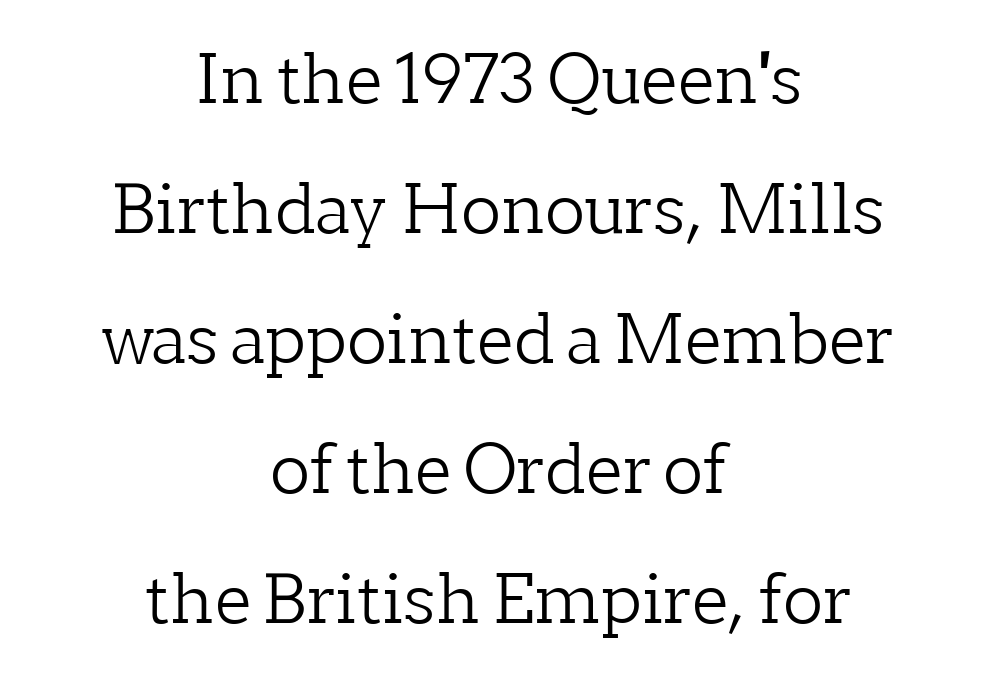
{"serif": "yes", "italic": "no", "bold": "no", "weight": "light", "width": "normal", "stroke_contrast": "low", "x_height": "medium", "monospaced": "no", "underline": "no", "align": "center", "line_spacing": "loose", "line_spacing_ratio": 1.94, "letter_spacing": "normal", "letter_spacing_em": 0.0, "glyph_px": 67}
